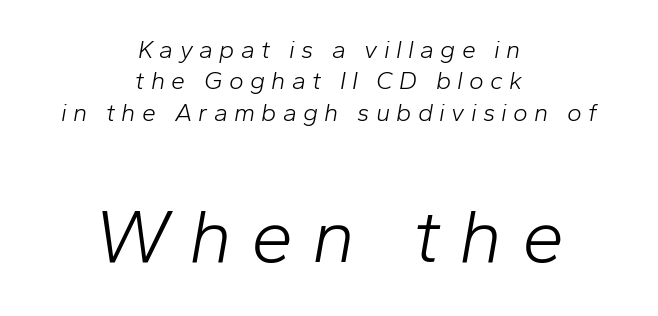
The image shows 76 px light type, italic (leaning right); set centered, normal line spacing (1.26x), unusually wide letter spacing (+0.25 em), not underlined; the second (bottom) block is 3.04x larger; low stroke contrast and a medium x-height.
